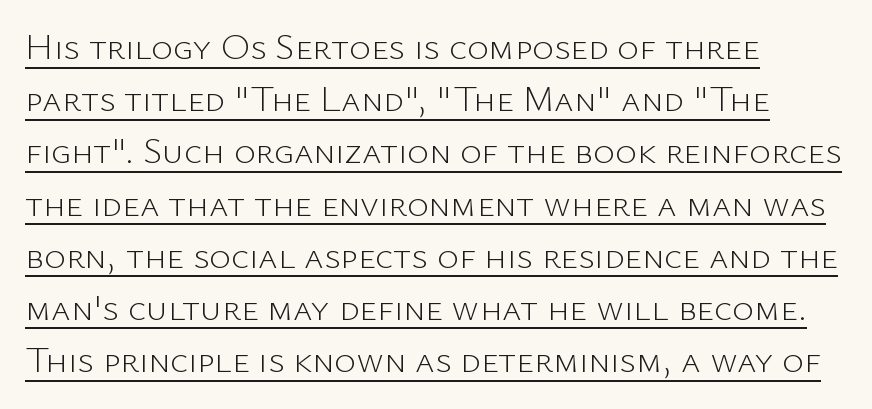
Do the letters lean? They stand straight. Spacing verdict: proportional, widths tailored to each character. Short note: letters normally spaced. Heft: none added — not bold. In CSS terms this would be text-align: left.
